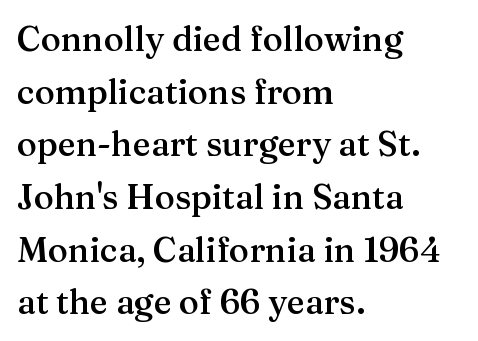
The image shows 34 px semibold serif type, upright; set left-aligned, normal line spacing (1.55x), normal letter spacing, not underlined; medium stroke contrast and a medium x-height.
